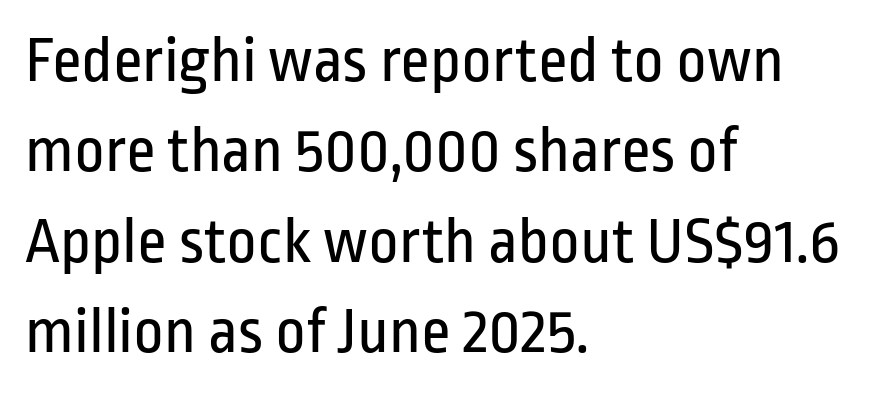
Q: Is the text bold? A: No.
Q: Is the text italic (slanted)? A: No, it is upright.
Q: Is the typeface a serif or a sans-serif typeface? A: Sans-serif.
Q: Is the text underlined? A: No.
Q: How is the paragraph aligned? A: Left-aligned.
Q: Is the spacing between letters normal or unusually wide? A: Normal.
Q: Is the spacing between lines tight, normal or loose? A: Normal.
Q: Width (condensed, normal, or wide)? A: Condensed.
Q: Stroke contrast? A: Low.
Q: x-height? A: Medium.
Q: Monospaced? A: No.
